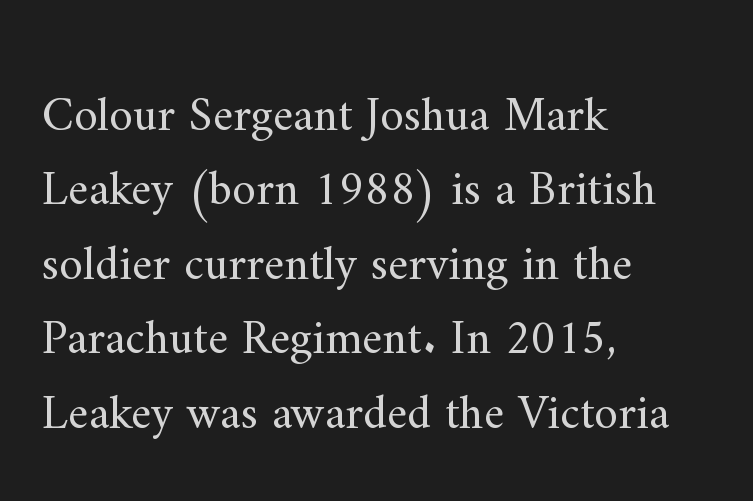
{"serif": "yes", "italic": "no", "bold": "no", "weight": "regular", "width": "normal", "stroke_contrast": "medium", "x_height": "small", "monospaced": "no", "underline": "no", "align": "left", "line_spacing": "normal", "line_spacing_ratio": 1.55, "letter_spacing": "normal", "letter_spacing_em": 0.0, "glyph_px": 48}
